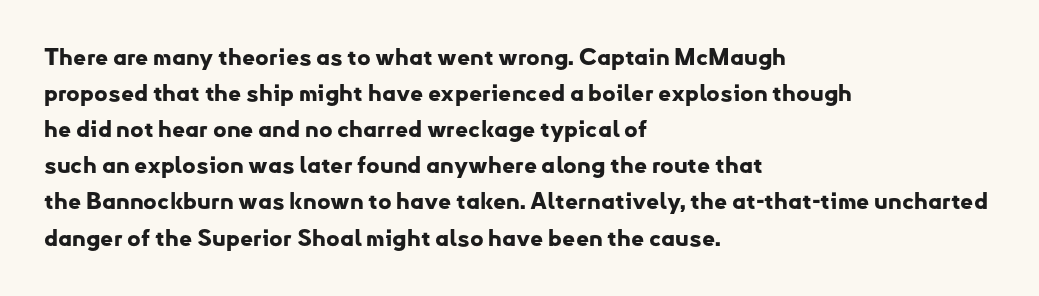
Notice how descenders clear the ascenders below comfortably — that's standard leading. The sample has been set heavy, in full bold. Italic? Not at all — the glyphs are vertical. A bare baseline throughout the passage. The rag falls on the right side of this text block. Inter-character spacing is left at the font's built-in metrics.
